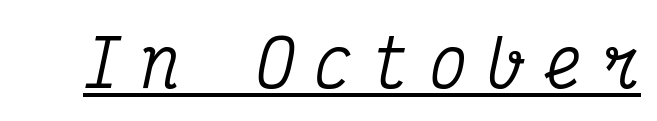
{"serif": "yes", "italic": "yes", "lean": "right", "slant_degrees": 12, "width": "condensed", "stroke_contrast": "medium", "x_height": "medium", "monospaced": "yes", "underline": "yes", "letter_spacing": "wide", "letter_spacing_em": 0.3, "glyph_px": 64}
